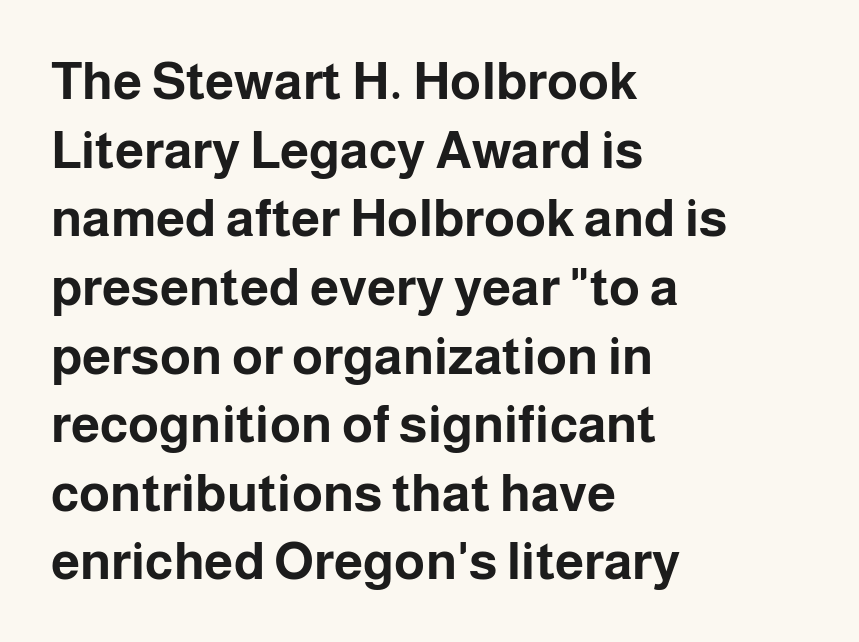
{"serif": "no", "italic": "no", "bold": "yes", "weight": "bold", "width": "normal", "stroke_contrast": "low", "x_height": "medium", "monospaced": "no", "underline": "no", "align": "left", "line_spacing": "normal", "line_spacing_ratio": 1.32, "letter_spacing": "normal", "letter_spacing_em": 0.0, "glyph_px": 52}
